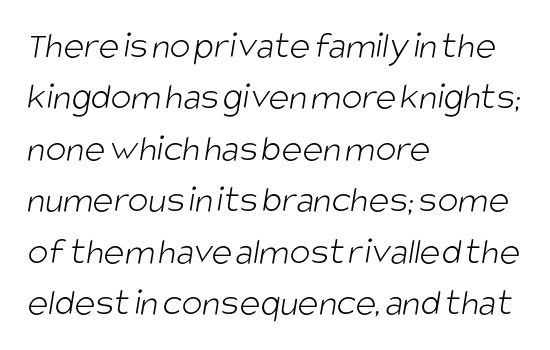
Compared with a centered layout, this one pins lines to the left instead. Examine the stroke ends and you'll find no serifs. The space beneath each line is pristine and unruled. No extra ink here — the face is not bold.
